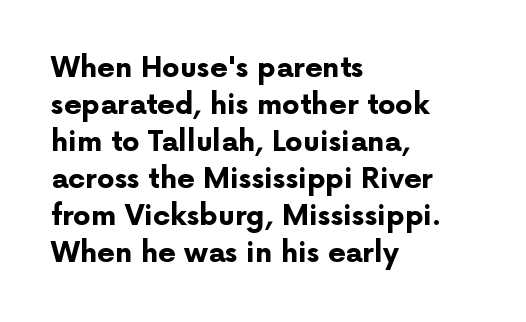
Q: Is the text bold? A: Yes.
Q: Is the text italic (slanted)? A: No, it is upright.
Q: Is the typeface a serif or a sans-serif typeface? A: Sans-serif.
Q: Is the text underlined? A: No.
Q: How is the paragraph aligned? A: Left-aligned.
Q: Is the spacing between letters normal or unusually wide? A: Normal.
Q: Is the spacing between lines tight, normal or loose? A: Normal.
Q: Width (condensed, normal, or wide)? A: Normal.
Q: Stroke contrast? A: Low.
Q: x-height? A: Medium.
Q: Monospaced? A: No.
